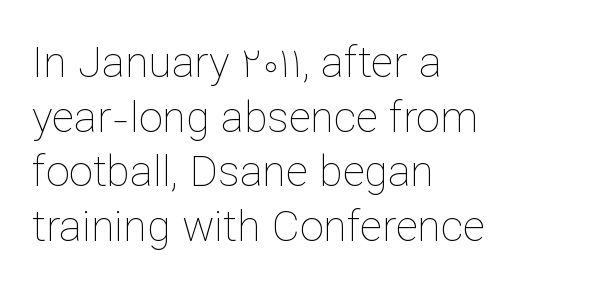
The image shows 43 px thin type, upright; set left-aligned, normal line spacing (1.27x), normal letter spacing, not underlined; low stroke contrast and a medium x-height.
